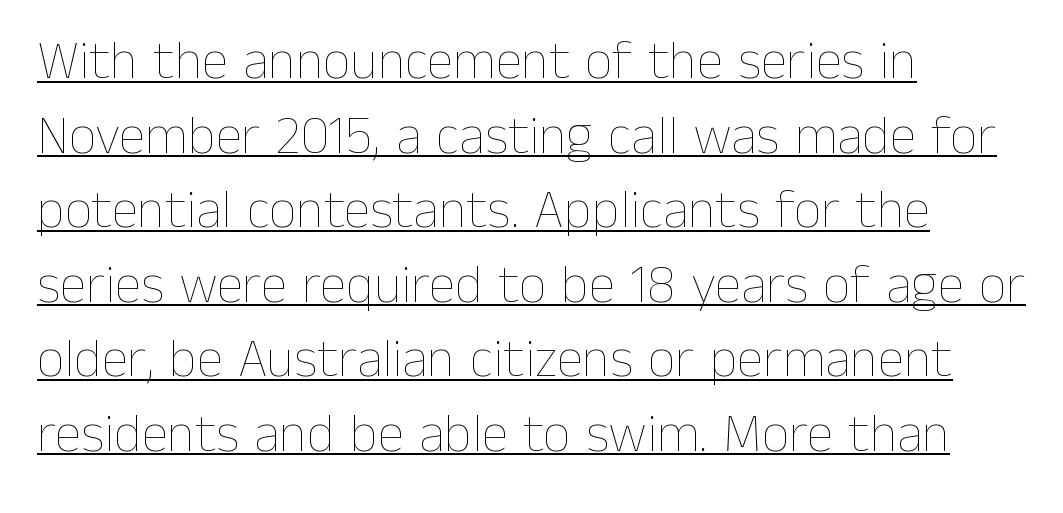
The image shows 54 px thin type, upright; set left-aligned, normal line spacing (1.38x), normal letter spacing, underlined; low stroke contrast and a medium x-height.
